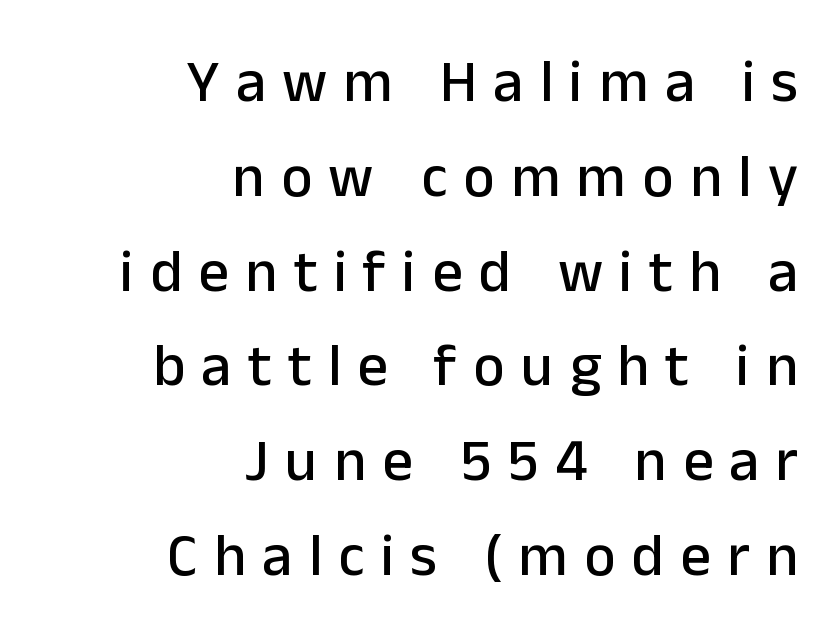
Q: Is the text italic (slanted)? A: No, it is upright.
Q: Is the typeface a serif or a sans-serif typeface? A: Sans-serif.
Q: Is the text underlined? A: No.
Q: How is the paragraph aligned? A: Right-aligned.
Q: Is the spacing between letters normal or unusually wide? A: Unusually wide.
Q: Is the spacing between lines tight, normal or loose? A: Normal.
Q: Width (condensed, normal, or wide)? A: Normal.
Q: Stroke contrast? A: Low.
Q: x-height? A: Medium.
Q: Monospaced? A: No.
